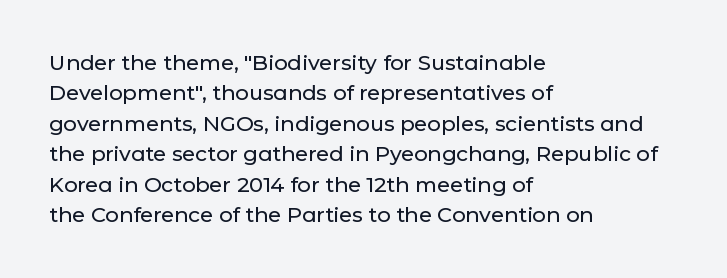
Q: Is the text italic (slanted)? A: No, it is upright.
Q: Is the text underlined? A: No.
Q: How is the paragraph aligned? A: Left-aligned.
Q: Is the spacing between letters normal or unusually wide? A: Normal.
Q: Is the spacing between lines tight, normal or loose? A: Normal.
